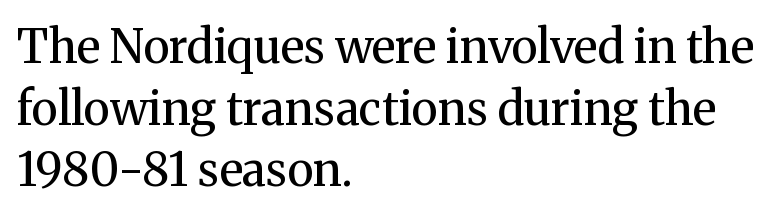
Where is the straight margin? On the left. No letter is thick-stroked: the sample isn't bold. Examine the stroke ends and you'll spot serifs. Tall strokes in this sample are plumb rather than angled. What stands out about the letter spacing? Nothing — it is the standard amount.
